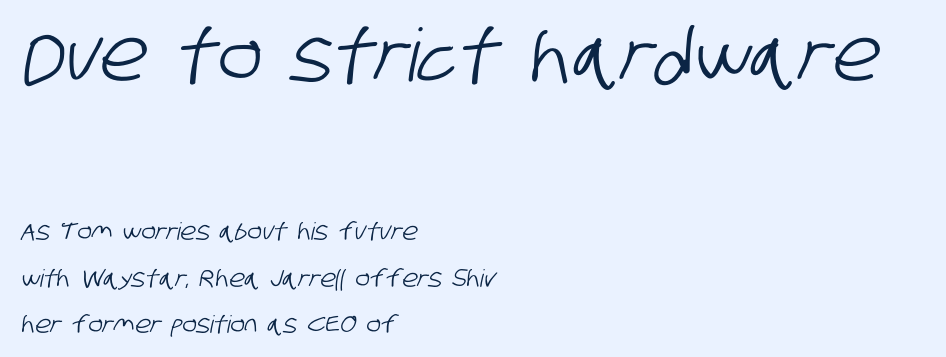
Q: Is the typeface a serif or a sans-serif typeface? A: Sans-serif.
Q: Is the text underlined? A: No.
Q: How is the paragraph aligned? A: Left-aligned.
Q: Is the spacing between letters normal or unusually wide? A: Normal.
Q: Is the spacing between lines tight, normal or loose? A: Loose.
Q: Which block of text is set in a larger size, the first (top) or the second (bottom)? A: The first (top) one.
Q: Width (condensed, normal, or wide)? A: Condensed.
Q: Stroke contrast? A: Low.
Q: x-height? A: Large.
Q: Monospaced? A: No.
